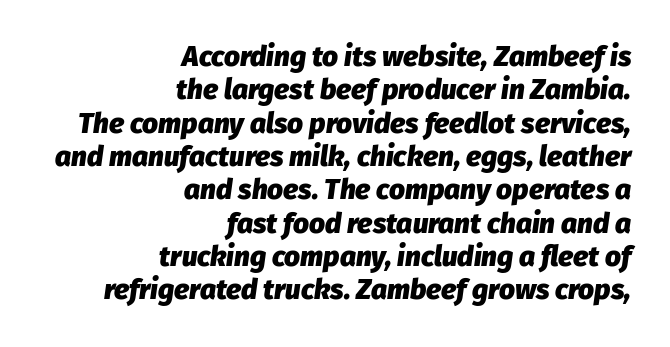
Q: Is the text bold? A: Yes.
Q: Is the text italic (slanted)? A: Yes, it leans right by about 8 degrees.
Q: Is the text underlined? A: No.
Q: How is the paragraph aligned? A: Right-aligned.
Q: Is the spacing between letters normal or unusually wide? A: Normal.
Q: Width (condensed, normal, or wide)? A: Normal.
Q: Stroke contrast? A: Low.
Q: x-height? A: Medium.
Q: Monospaced? A: No.
